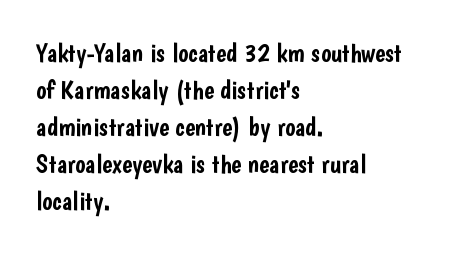
Q: Is the text italic (slanted)? A: No, it is upright.
Q: Is the text underlined? A: No.
Q: How is the paragraph aligned? A: Left-aligned.
Q: Is the spacing between letters normal or unusually wide? A: Normal.
Q: Is the spacing between lines tight, normal or loose? A: Normal.
